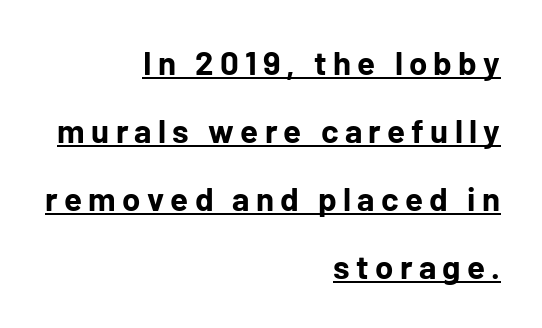
{"serif": "no", "italic": "no", "bold": "yes", "weight": "bold", "width": "normal", "stroke_contrast": "low", "x_height": "medium", "monospaced": "no", "underline": "yes", "align": "right", "line_spacing": "loose", "line_spacing_ratio": 2.06, "glyph_px": 33}
